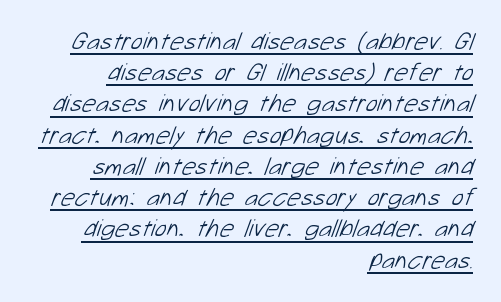
{"bold": "no", "underline": "yes", "align": "right", "line_spacing": "normal", "line_spacing_ratio": 1.25, "letter_spacing": "normal", "letter_spacing_em": 0.0, "glyph_px": 25}
